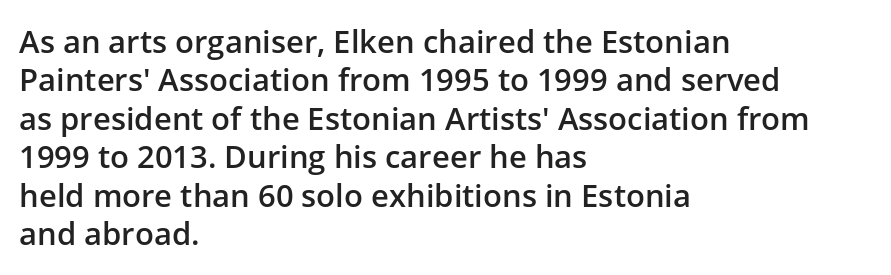
{"serif": "no", "italic": "no", "bold": "semi", "weight": "semibold", "width": "normal", "stroke_contrast": "low", "x_height": "medium", "monospaced": "no", "underline": "no", "align": "left", "line_spacing_ratio": 1.24, "letter_spacing": "normal", "letter_spacing_em": 0.0, "glyph_px": 31}
